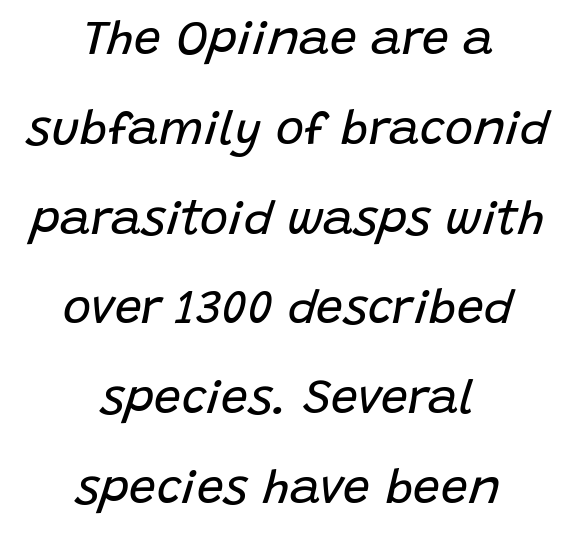
Q: Is the text bold? A: No.
Q: Is the text italic (slanted)? A: Yes, it leans right by about 15 degrees.
Q: Is the text underlined? A: No.
Q: How is the paragraph aligned? A: Centered.
Q: Is the spacing between letters normal or unusually wide? A: Normal.
Q: Width (condensed, normal, or wide)? A: Normal.
Q: Stroke contrast? A: Low.
Q: x-height? A: Large.
Q: Monospaced? A: No.
